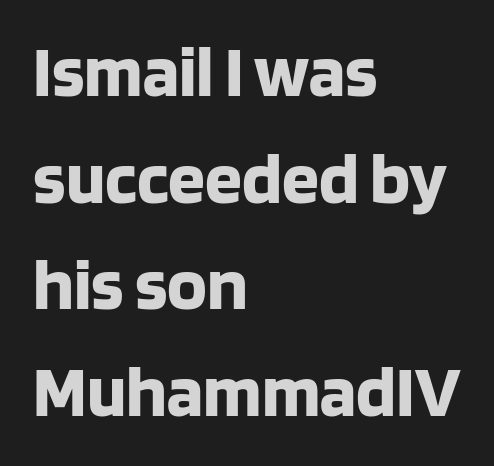
The image shows 74 px bold sans-serif type, upright; set left-aligned, normal line spacing (1.44x), normal letter spacing, not underlined; low stroke contrast and a large x-height.
